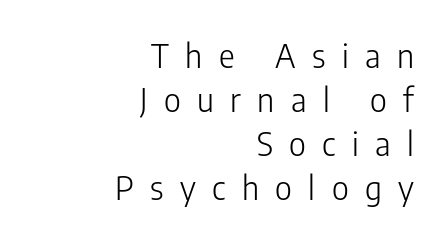
Stems here are at most as thick as an everyday book face. Grotesque or geometric, the face here clearly has no serifs. Designer's note — italics off, roman on. The passage shown is typed in a proportional face where columns would drift. In terms of leading, this rendering sits right in the middle.
